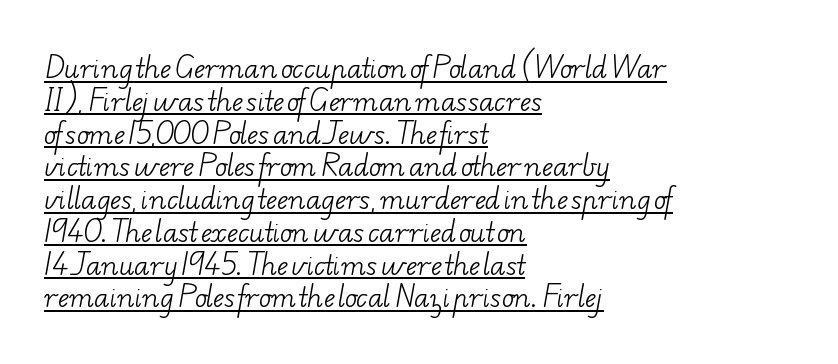
The image shows 26 px text type; set left-aligned, normal line spacing (1.26x), normal letter spacing, underlined.
